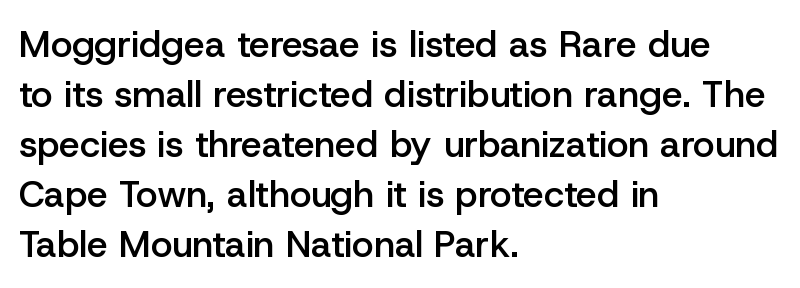
{"serif": "no", "italic": "no", "bold": "semi", "weight": "semibold", "width": "normal", "stroke_contrast": "low", "x_height": "medium", "monospaced": "no", "underline": "no", "align": "left", "line_spacing": "normal", "line_spacing_ratio": 1.35, "letter_spacing": "normal", "letter_spacing_em": 0.0, "glyph_px": 37}
